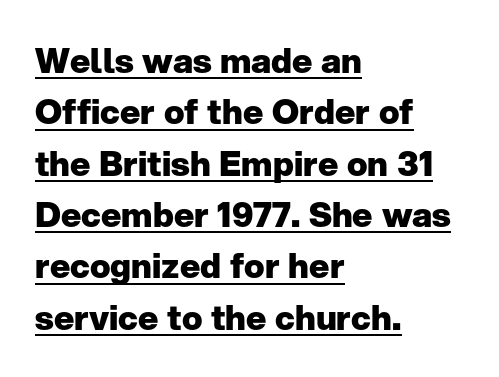
Q: Is the text bold? A: Yes.
Q: Is the text italic (slanted)? A: No, it is upright.
Q: Is the typeface a serif or a sans-serif typeface? A: Sans-serif.
Q: Is the text underlined? A: Yes.
Q: How is the paragraph aligned? A: Left-aligned.
Q: Is the spacing between letters normal or unusually wide? A: Normal.
Q: Is the spacing between lines tight, normal or loose? A: Normal.
Q: Width (condensed, normal, or wide)? A: Normal.
Q: Stroke contrast? A: Low.
Q: x-height? A: Medium.
Q: Monospaced? A: No.
